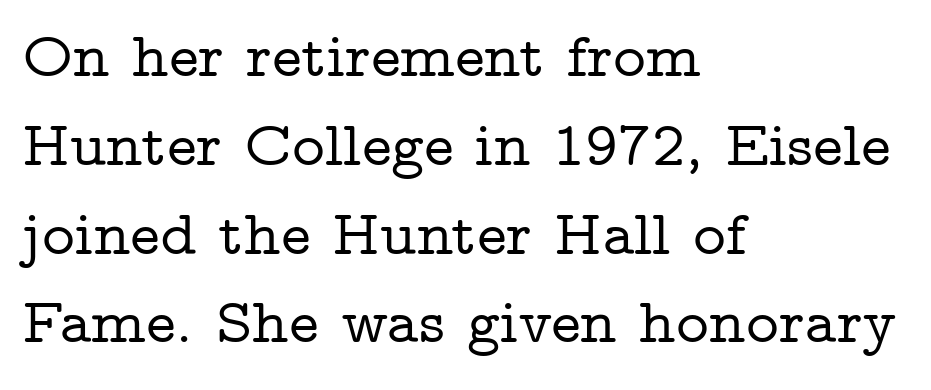
The image shows 63 px wide serif type, upright; set left-aligned, normal line spacing (1.41x), normal letter spacing, not underlined; low stroke contrast and a medium x-height.
